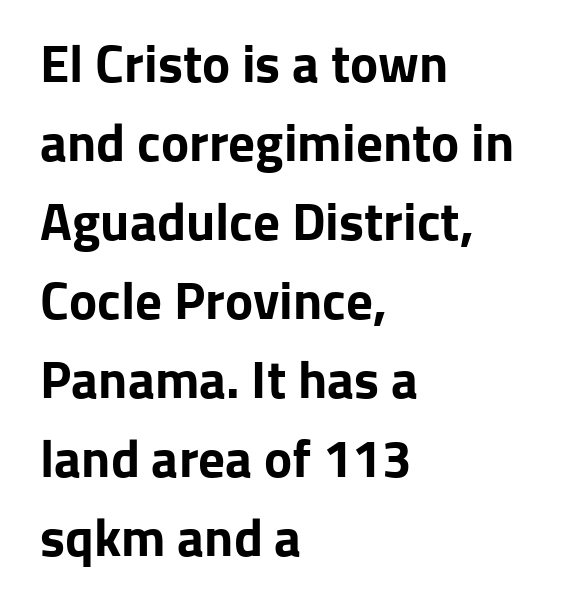
Q: Is the text bold? A: Yes.
Q: Is the text italic (slanted)? A: No, it is upright.
Q: Is the typeface a serif or a sans-serif typeface? A: Sans-serif.
Q: Is the text underlined? A: No.
Q: How is the paragraph aligned? A: Left-aligned.
Q: Is the spacing between letters normal or unusually wide? A: Normal.
Q: Is the spacing between lines tight, normal or loose? A: Normal.
Q: Width (condensed, normal, or wide)? A: Normal.
Q: Stroke contrast? A: Low.
Q: x-height? A: Medium.
Q: Monospaced? A: No.
